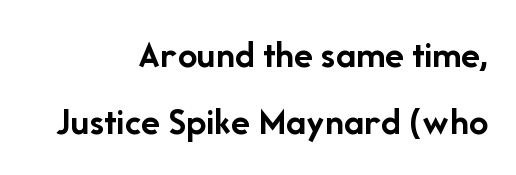
The image shows 39 px semibold sans-serif type, upright; set right-aligned, line spacing 1.71x, normal letter spacing, not underlined; low stroke contrast and a medium x-height.
